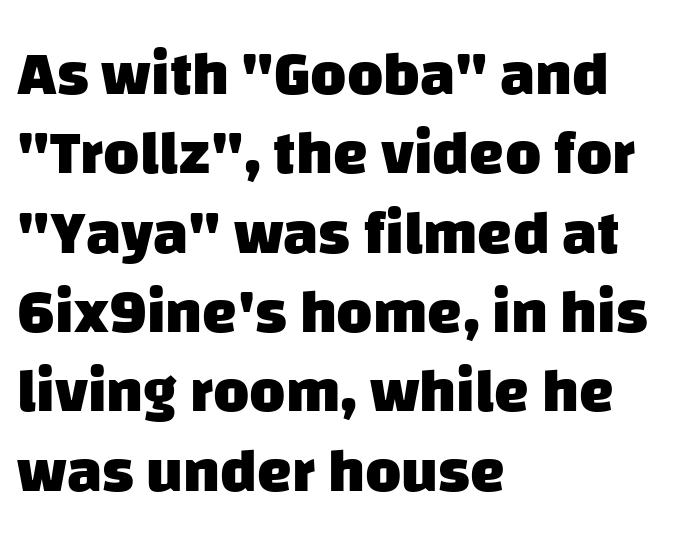
Q: Is the text bold? A: Yes.
Q: Is the typeface a serif or a sans-serif typeface? A: Sans-serif.
Q: Is the text underlined? A: No.
Q: How is the paragraph aligned? A: Left-aligned.
Q: Is the spacing between letters normal or unusually wide? A: Normal.
Q: Is the spacing between lines tight, normal or loose? A: Normal.
Q: Width (condensed, normal, or wide)? A: Normal.
Q: Stroke contrast? A: Low.
Q: x-height? A: Large.
Q: Monospaced? A: No.
